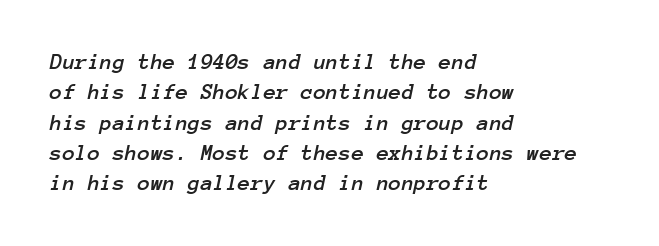
The image shows 23 px text type, italic (leaning right); set left-aligned, normal line spacing (1.32x), normal letter spacing, not underlined.
